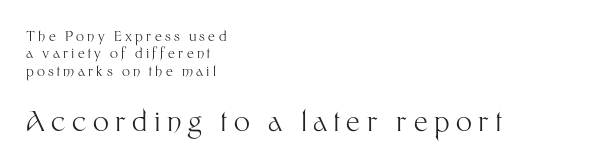
{"serif": "no", "italic": "no", "bold": "no", "weight": "light", "width": "normal", "stroke_contrast": "medium", "x_height": "medium", "monospaced": "no", "underline": "no", "align": "left", "line_spacing": "normal", "line_spacing_ratio": 1.25, "letter_spacing": "wide", "letter_spacing_em": 0.23, "larger_block": "second", "size_ratio": 2.0, "glyph_px": 28}
